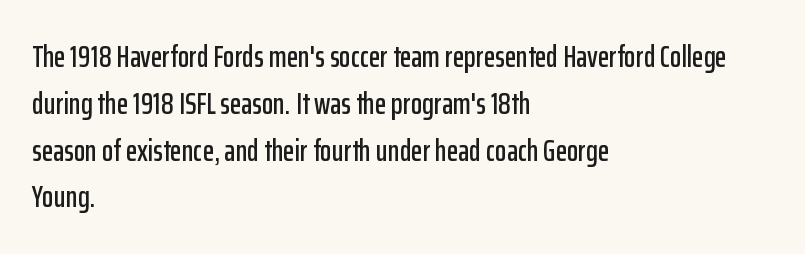
You could not count columns in this text — the font is proportionally spaced. Honestly, the row spacing looks completely unremarkable. The letters stand upright; this is a roman face. Nobody drew a line under any word here. The designer went with a sans here, leaving each stem footless.
